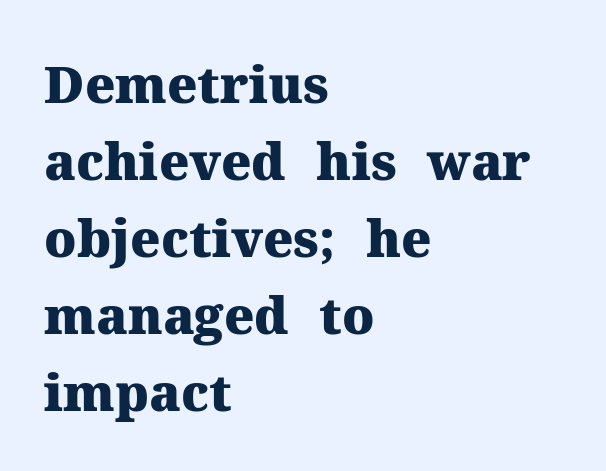
Q: Is the text bold? A: Yes.
Q: Is the text italic (slanted)? A: No, it is upright.
Q: Is the typeface a serif or a sans-serif typeface? A: Serif.
Q: Is the text underlined? A: No.
Q: How is the paragraph aligned? A: Left-aligned.
Q: Is the spacing between letters normal or unusually wide? A: Normal.
Q: Is the spacing between lines tight, normal or loose? A: Normal.
Q: Width (condensed, normal, or wide)? A: Normal.
Q: Stroke contrast? A: Medium.
Q: x-height? A: Medium.
Q: Monospaced? A: No.
